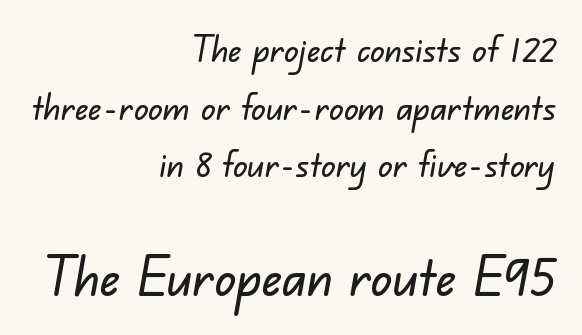
The image shows 54 px sans-serif type; set right-aligned, normal line spacing (1.6x), normal letter spacing, not underlined; the second (bottom) block is 1.5x larger; low stroke contrast and a small x-height.
